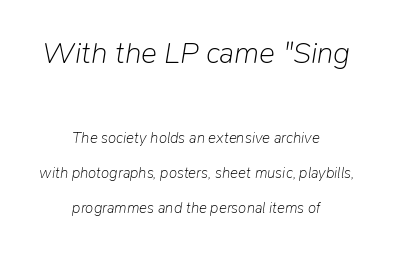
Q: Is the text bold? A: No.
Q: Is the text italic (slanted)? A: Yes, it leans right by about 9 degrees.
Q: Is the text underlined? A: No.
Q: How is the paragraph aligned? A: Centered.
Q: Is the spacing between letters normal or unusually wide? A: Normal.
Q: Is the spacing between lines tight, normal or loose? A: Loose.
Q: Which block of text is set in a larger size, the first (top) or the second (bottom)? A: The first (top) one.
Q: Width (condensed, normal, or wide)? A: Normal.
Q: Stroke contrast? A: Low.
Q: x-height? A: Medium.
Q: Monospaced? A: No.
